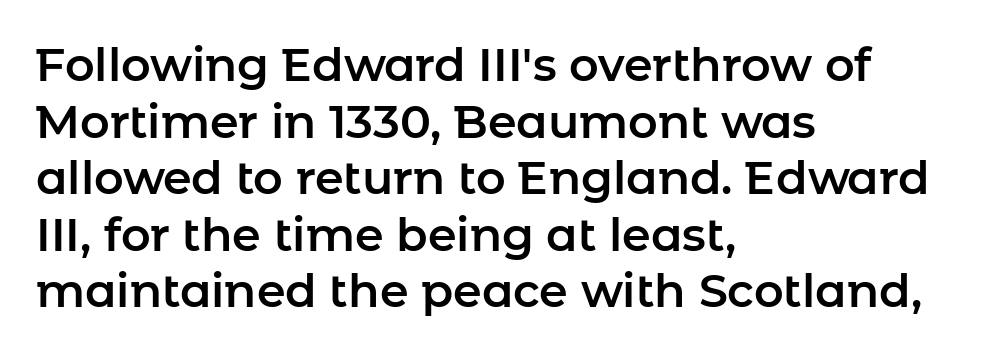
{"serif": "no", "italic": "no", "width": "normal", "stroke_contrast": "low", "x_height": "medium", "monospaced": "no", "underline": "no", "align": "left", "line_spacing_ratio": 1.23, "letter_spacing": "normal", "letter_spacing_em": 0.0, "glyph_px": 46}
